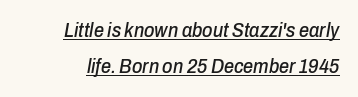
The font's italic variant was chosen for this text. The gaps between neighbouring characters are ordinary and unremarkable. The words here are underlined.
